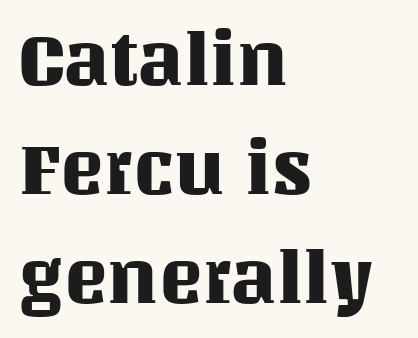
What stands out about the letter spacing? Nothing — it is the standard amount. The letters advance in unequal steps, a hallmark of proportional type. Caption: multi-line text, flush left, ragged right. Posture: straight, roman, zero tilt. Successive baselines arrive at the customary interval.
